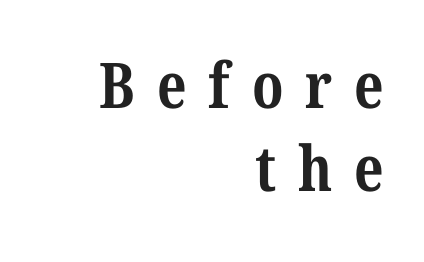
The image shows 63 px bold, condensed serif type; set right-aligned, normal line spacing (1.31x), unusually wide letter spacing (+0.35 em), not underlined; medium stroke contrast and a medium x-height.
